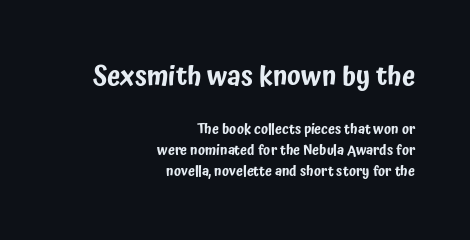
The image shows 27 px text type, upright; set right-aligned, normal line spacing (1.52x), normal letter spacing, not underlined; the first (top) block is 1.93x larger.
